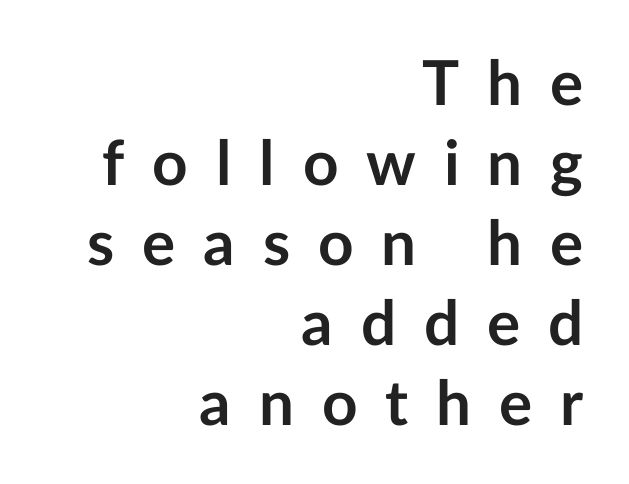
{"serif": "no", "italic": "no", "bold": "yes", "weight": "semibold", "width": "normal", "stroke_contrast": "low", "x_height": "medium", "monospaced": "no", "underline": "no", "align": "right", "line_spacing": "normal", "line_spacing_ratio": 1.29, "letter_spacing": "wide", "letter_spacing_em": 0.45, "glyph_px": 62}
